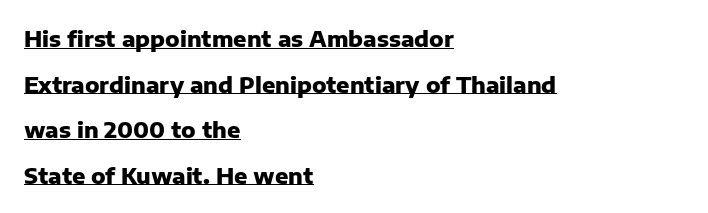
Q: Is the text bold? A: Yes.
Q: Is the text italic (slanted)? A: No, it is upright.
Q: Is the text underlined? A: Yes.
Q: How is the paragraph aligned? A: Left-aligned.
Q: Is the spacing between letters normal or unusually wide? A: Normal.
Q: Is the spacing between lines tight, normal or loose? A: Loose.
